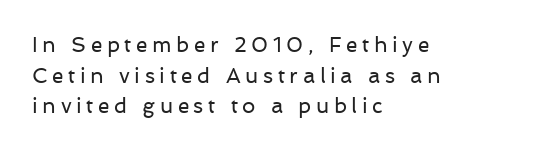
{"italic": "no", "bold": "no", "underline": "no", "align": "left", "line_spacing": "normal", "line_spacing_ratio": 1.46, "letter_spacing": "wide", "letter_spacing_em": 0.22, "glyph_px": 21}
